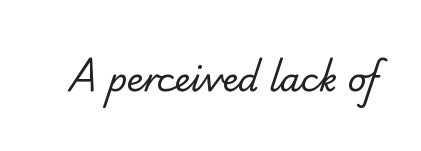
{"serif": "no", "bold": "no", "weight": "regular", "width": "normal", "stroke_contrast": "low", "x_height": "small", "monospaced": "no", "underline": "no", "letter_spacing": "normal", "letter_spacing_em": 0.0, "glyph_px": 33}
